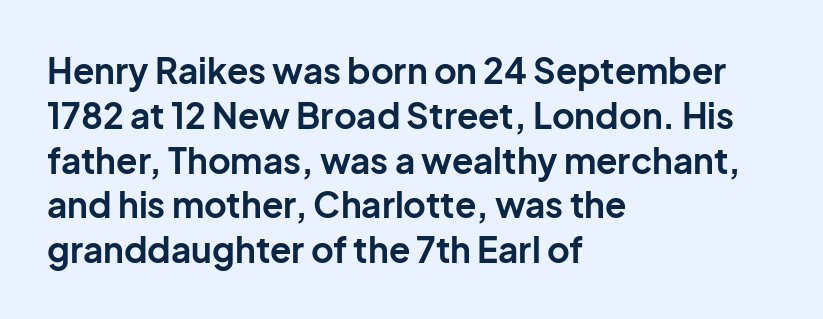
{"serif": "no", "italic": "no", "bold": "yes", "weight": "bold", "width": "normal", "stroke_contrast": "low", "x_height": "medium", "monospaced": "no", "underline": "no", "align": "left", "line_spacing": "normal", "line_spacing_ratio": 1.28, "letter_spacing": "normal", "letter_spacing_em": 0.0, "glyph_px": 35}
